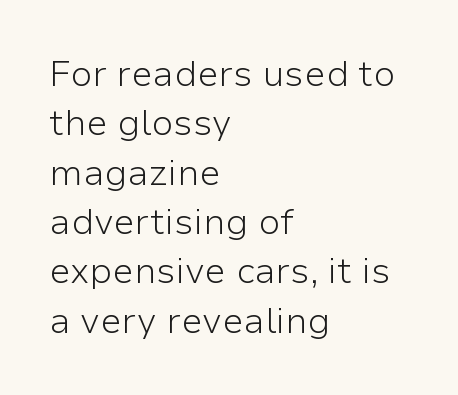
The image shows 36 px light sans-serif type, upright; set left-aligned, normal line spacing (1.37x), normal letter spacing, not underlined; low stroke contrast and a medium x-height.
